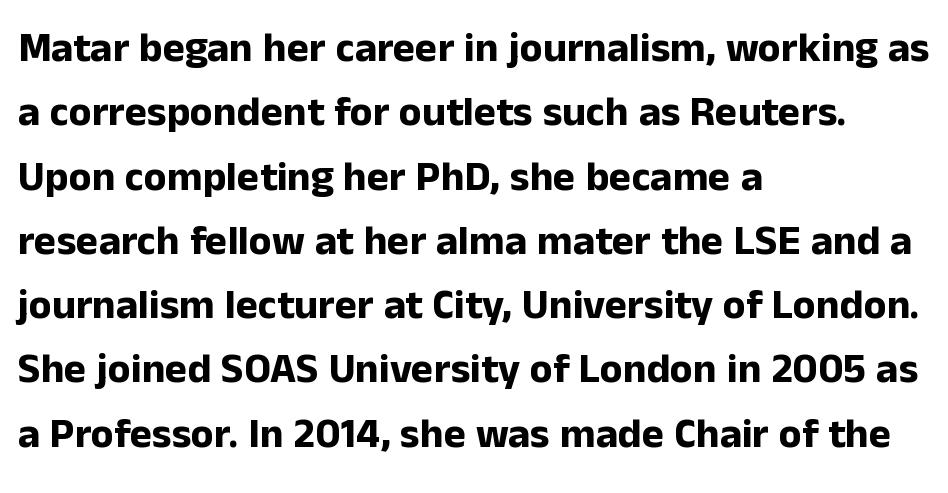
{"serif": "no", "italic": "no", "bold": "yes", "weight": "bold", "width": "normal", "stroke_contrast": "low", "x_height": "medium", "monospaced": "no", "underline": "no", "align": "left", "line_spacing": "normal", "line_spacing_ratio": 1.53, "letter_spacing": "normal", "letter_spacing_em": 0.0, "glyph_px": 42}
